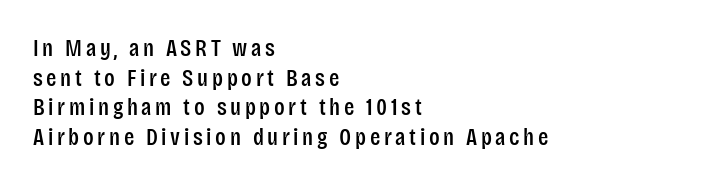
The image shows 24 px text type, upright; set left-aligned, line spacing 1.23x, not underlined.
